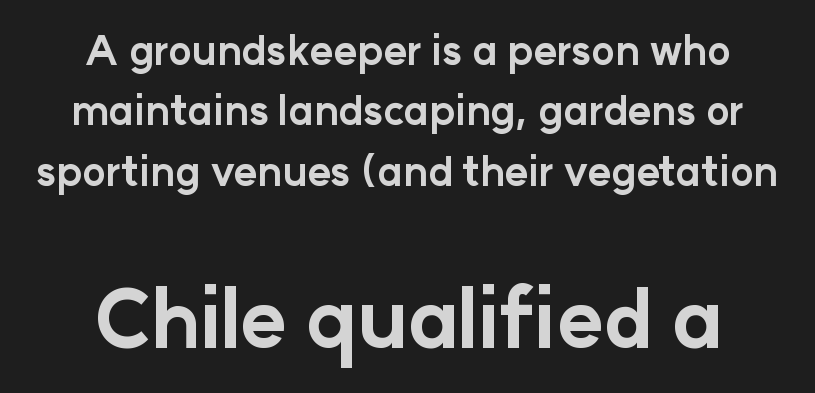
Look at the bottom of the vertical strokes: they stop flat, with no serifs. The letterforms sit shoulder to shoulder at normal distance. Do the characters align in a grid? No, the font is proportional. The text block is weighted toward neither margin, spreading evenly from the middle. Does the bottom block carry the larger type? Yes, it does. Regarding leading, the lines here are spaced in the standard way.
